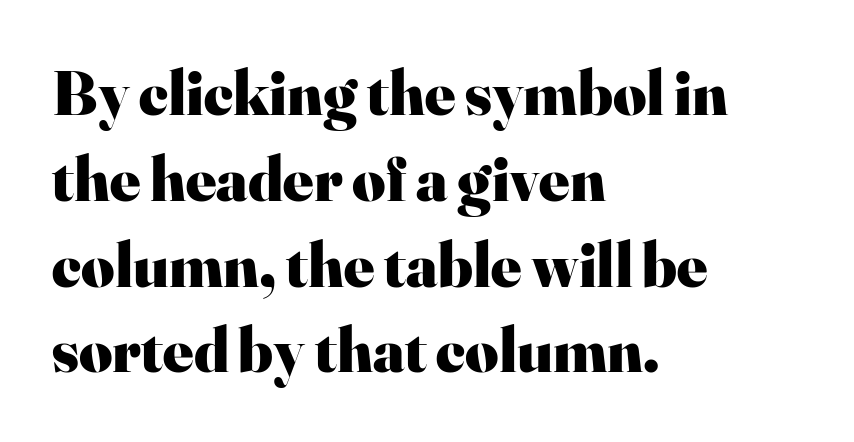
{"serif": "yes", "italic": "no", "bold": "yes", "weight": "heavy", "width": "normal", "stroke_contrast": "high", "x_height": "small", "monospaced": "no", "underline": "no", "align": "left", "line_spacing": "normal", "line_spacing_ratio": 1.34, "letter_spacing": "normal", "letter_spacing_em": 0.0, "glyph_px": 64}
